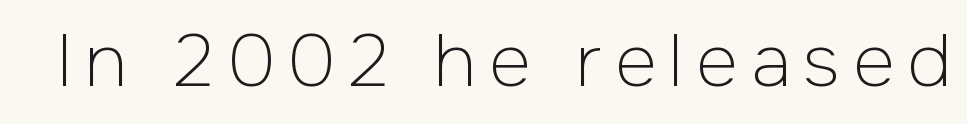
Q: Is the text bold? A: No.
Q: Is the text italic (slanted)? A: No, it is upright.
Q: Is the typeface a serif or a sans-serif typeface? A: Sans-serif.
Q: Is the text underlined? A: No.
Q: Width (condensed, normal, or wide)? A: Normal.
Q: Stroke contrast? A: Low.
Q: x-height? A: Medium.
Q: Monospaced? A: No.
